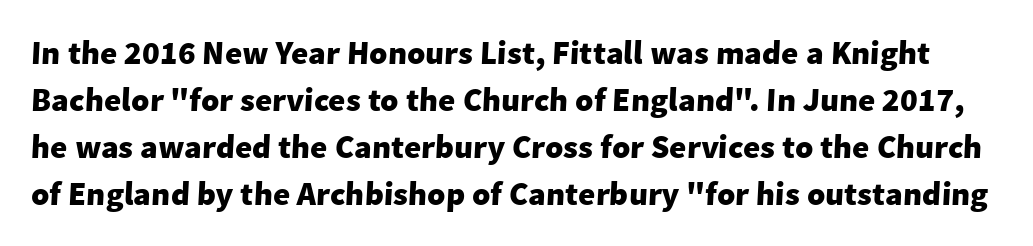
Q: Is the text bold? A: Yes.
Q: Is the typeface a serif or a sans-serif typeface? A: Sans-serif.
Q: Is the text underlined? A: No.
Q: Is the spacing between letters normal or unusually wide? A: Normal.
Q: Is the spacing between lines tight, normal or loose? A: Normal.
Q: Width (condensed, normal, or wide)? A: Normal.
Q: Stroke contrast? A: Low.
Q: x-height? A: Medium.
Q: Monospaced? A: No.
